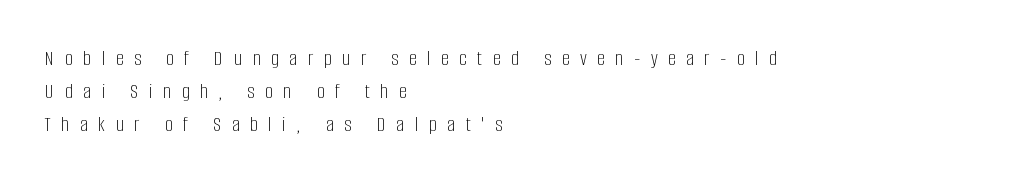
Q: Is the text bold? A: No.
Q: Is the text italic (slanted)? A: No, it is upright.
Q: Is the text underlined? A: No.
Q: How is the paragraph aligned? A: Left-aligned.
Q: Is the spacing between letters normal or unusually wide? A: Unusually wide.
Q: Is the spacing between lines tight, normal or loose? A: Normal.
